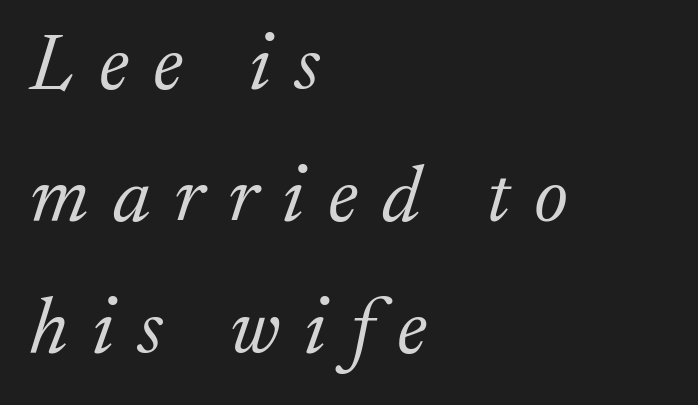
Q: Is the text bold? A: No.
Q: Is the text italic (slanted)? A: Yes, it leans right by about 17 degrees.
Q: Is the typeface a serif or a sans-serif typeface? A: Serif.
Q: Is the text underlined? A: No.
Q: How is the paragraph aligned? A: Left-aligned.
Q: Is the spacing between letters normal or unusually wide? A: Unusually wide.
Q: Is the spacing between lines tight, normal or loose? A: Normal.
Q: Width (condensed, normal, or wide)? A: Normal.
Q: Stroke contrast? A: Low.
Q: x-height? A: Medium.
Q: Monospaced? A: No.
